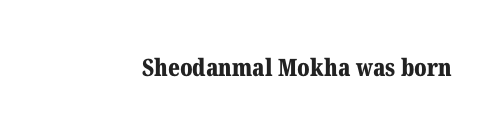
Q: Is the text bold? A: Yes.
Q: Is the text italic (slanted)? A: No, it is upright.
Q: Is the text underlined? A: No.
Q: Is the spacing between letters normal or unusually wide? A: Normal.
